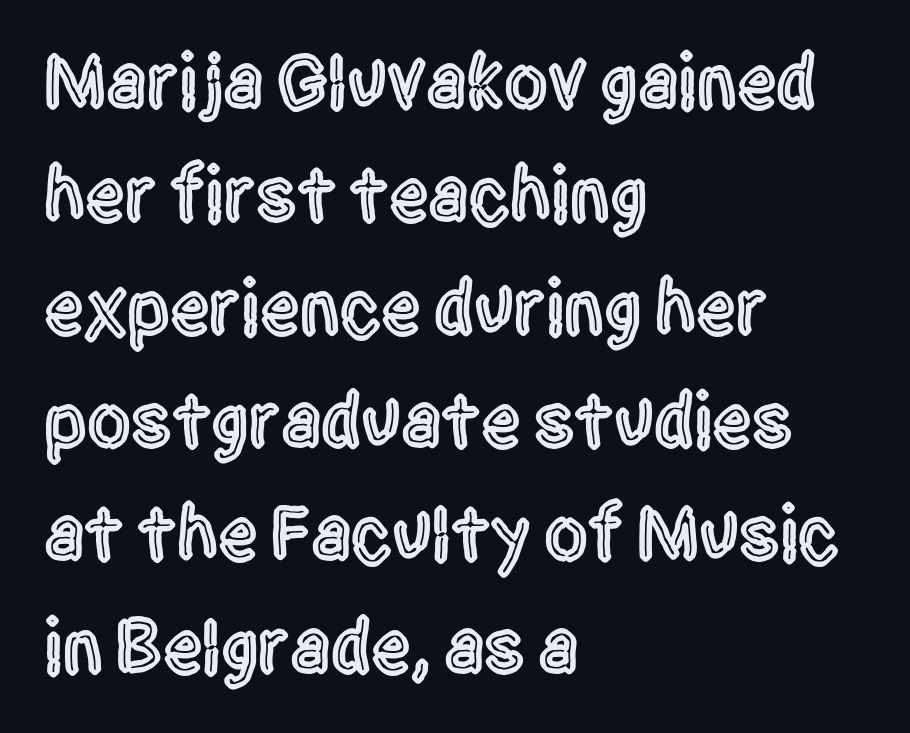
Q: Is the text italic (slanted)? A: No, it is upright.
Q: Is the typeface a serif or a sans-serif typeface? A: Sans-serif.
Q: Is the text underlined? A: No.
Q: How is the paragraph aligned? A: Left-aligned.
Q: Is the spacing between letters normal or unusually wide? A: Normal.
Q: Is the spacing between lines tight, normal or loose? A: Normal.
Q: Width (condensed, normal, or wide)? A: Condensed.
Q: x-height? A: Large.
Q: Monospaced? A: No.
